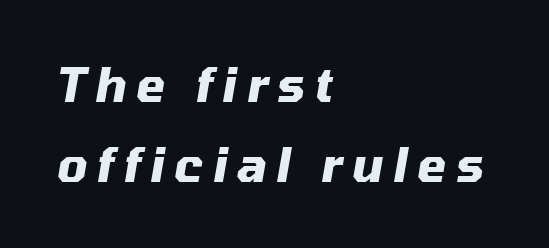
The image shows 47 px heavy type, italic (leaning right); set left-aligned, line spacing 1.71x, unusually wide letter spacing (+0.2 em), not underlined; medium stroke contrast and a medium x-height.
